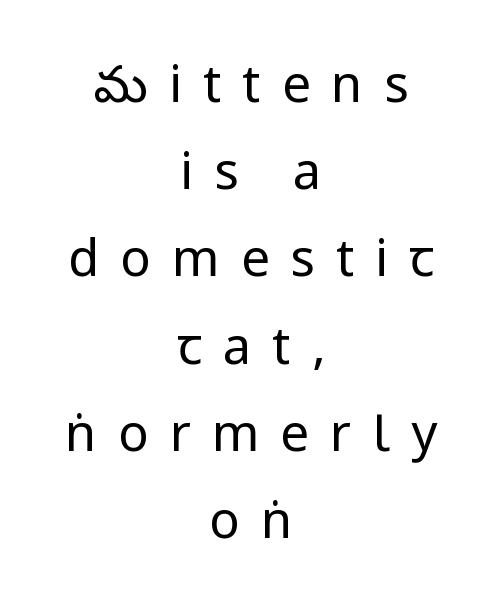
On a weight scale, this lands at 450 or below. The passage shown is not underscored anywhere. Nope, not italic — everything's standing straight. The passage shown has open, widely tracked lettering throughout.
